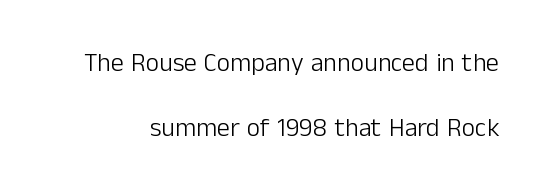
Q: Is the text bold? A: No.
Q: Is the text italic (slanted)? A: No, it is upright.
Q: Is the text underlined? A: No.
Q: Is the spacing between letters normal or unusually wide? A: Normal.
Q: Is the spacing between lines tight, normal or loose? A: Loose.
